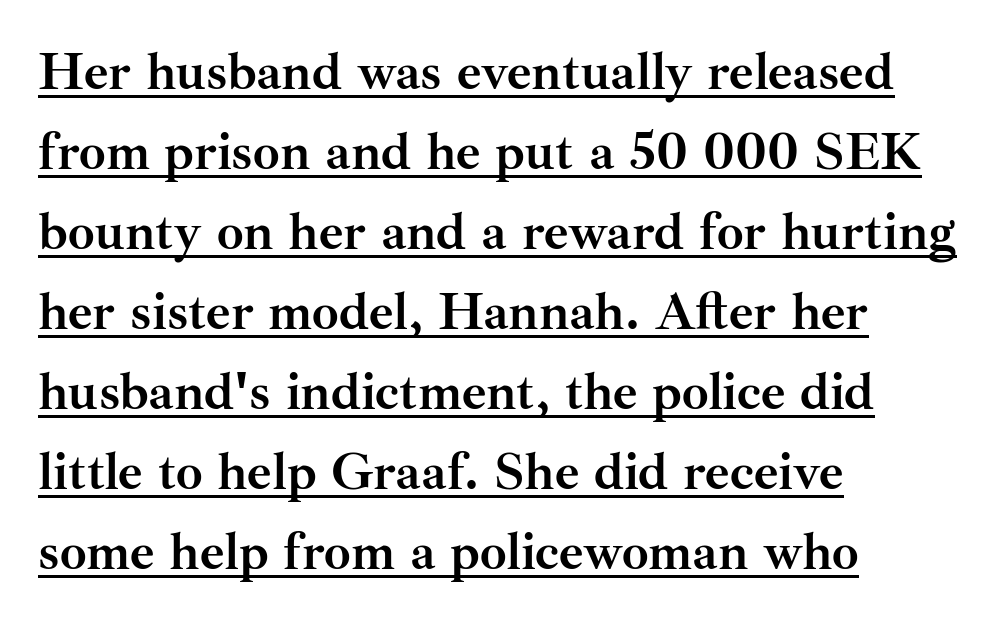
The image shows 53 px semibold serif type, upright; set left-aligned, normal line spacing (1.51x), normal letter spacing, underlined; medium stroke contrast and a small x-height.
